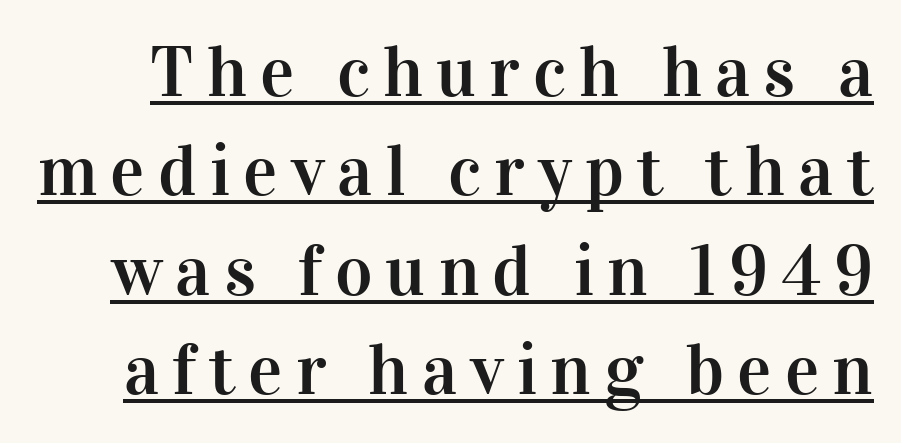
{"serif": "yes", "italic": "no", "width": "normal", "stroke_contrast": "high", "x_height": "medium", "monospaced": "no", "underline": "yes", "line_spacing": "normal", "line_spacing_ratio": 1.38, "glyph_px": 72}
